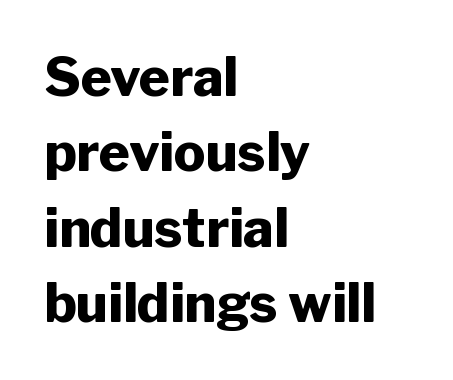
{"serif": "no", "italic": "no", "bold": "yes", "weight": "heavy", "width": "normal", "stroke_contrast": "low", "x_height": "medium", "monospaced": "no", "underline": "no", "align": "left", "line_spacing": "normal", "line_spacing_ratio": 1.42, "letter_spacing": "normal", "letter_spacing_em": 0.0, "glyph_px": 53}
